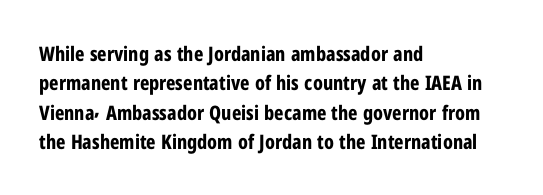
The image shows 20 px bold type, upright; set left-aligned, normal line spacing (1.47x), normal letter spacing, not underlined.
